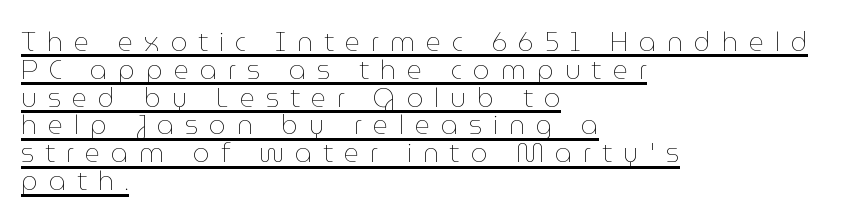
The image shows 26 px text type, upright; set left-aligned, tight line spacing (1.07x), unusually wide letter spacing (+0.42 em), underlined.
